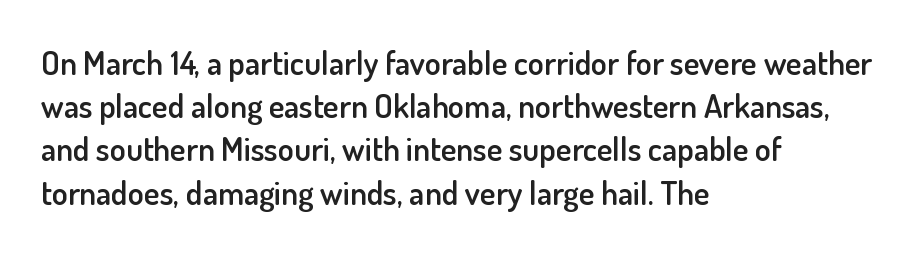
Q: Is the text bold? A: Semi-bold.
Q: Is the text italic (slanted)? A: No, it is upright.
Q: Is the typeface a serif or a sans-serif typeface? A: Sans-serif.
Q: Is the text underlined? A: No.
Q: How is the paragraph aligned? A: Left-aligned.
Q: Is the spacing between letters normal or unusually wide? A: Normal.
Q: Is the spacing between lines tight, normal or loose? A: Normal.
Q: Width (condensed, normal, or wide)? A: Normal.
Q: Stroke contrast? A: Low.
Q: x-height? A: Small.
Q: Monospaced? A: No.
